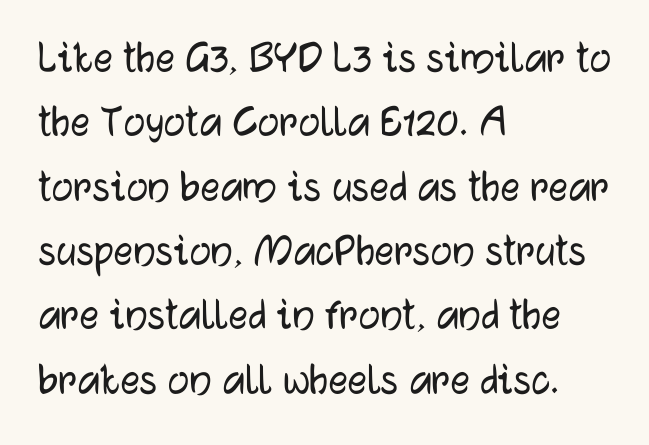
Unlike italic type, these characters show no tilt at all. The vertical gap from one line to the next is medium. Is the letter spacing exaggerated? No — it looks like the ordinary default. The rendering anchors every line to the left-hand side.
